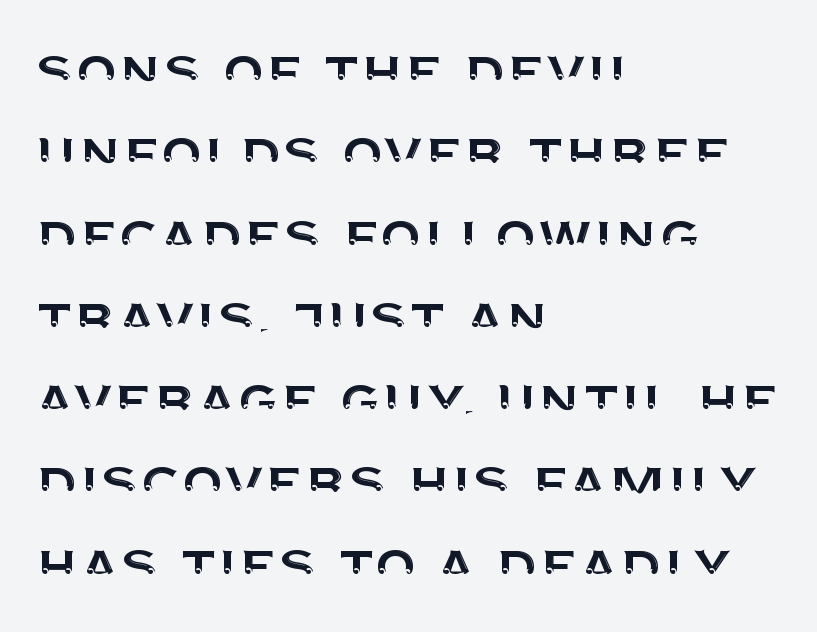
The image shows 68 px sans-serif type, upright; set left-aligned, line spacing 1.21x, normal letter spacing, not underlined; medium stroke contrast and a large x-height.
